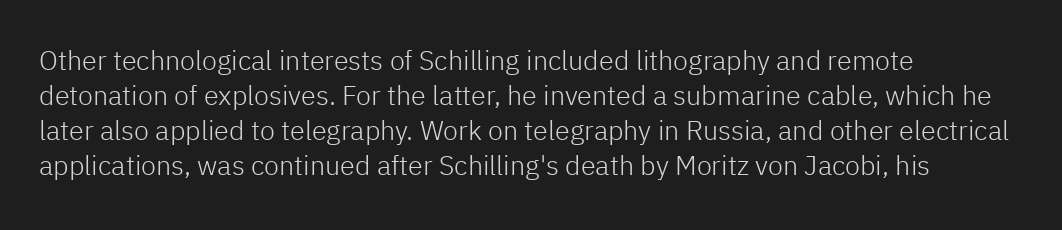
{"italic": "no", "bold": "no", "underline": "no", "align": "left", "line_spacing": "normal", "line_spacing_ratio": 1.3, "letter_spacing": "normal", "letter_spacing_em": 0.0, "glyph_px": 27}
